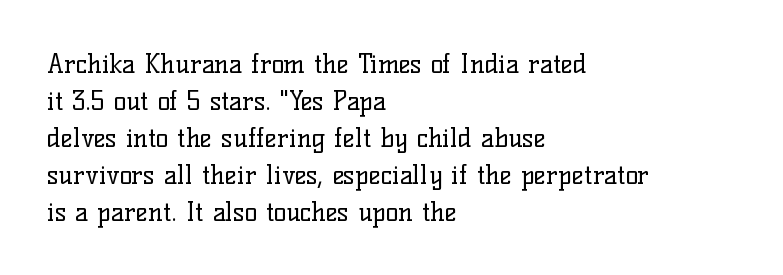
The image shows 26 px text type, upright; set left-aligned, normal line spacing (1.42x), normal letter spacing, not underlined.
